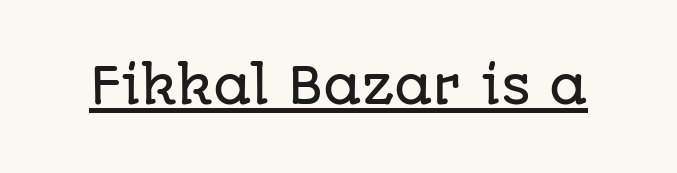
Q: Is the text italic (slanted)? A: No, it is upright.
Q: Is the typeface a serif or a sans-serif typeface? A: Sans-serif.
Q: Is the text underlined? A: Yes.
Q: Is the spacing between letters normal or unusually wide? A: Normal.
Q: Width (condensed, normal, or wide)? A: Normal.
Q: Stroke contrast? A: Low.
Q: x-height? A: Large.
Q: Monospaced? A: No.
